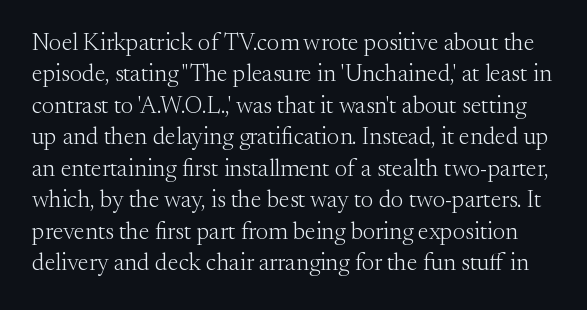
Caption: face not bold, strokes unweighted. The typography opts for an upright posture over an oblique one. Descender tails drop into unmarked territory. The line-height multiplier appears to be the usual default.
